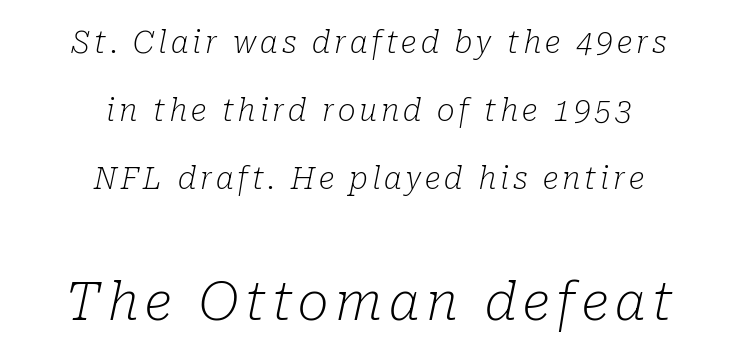
Which of the two is more prominent by size? The second, at the bottom. Unbolded letterforms with no extra heft. The typography opts for an oblique posture over an upright one. Quick note: interline space is abundant. Descenders hang freely into open space. The rendering uses natural spacing where letterforms have individual widths.
